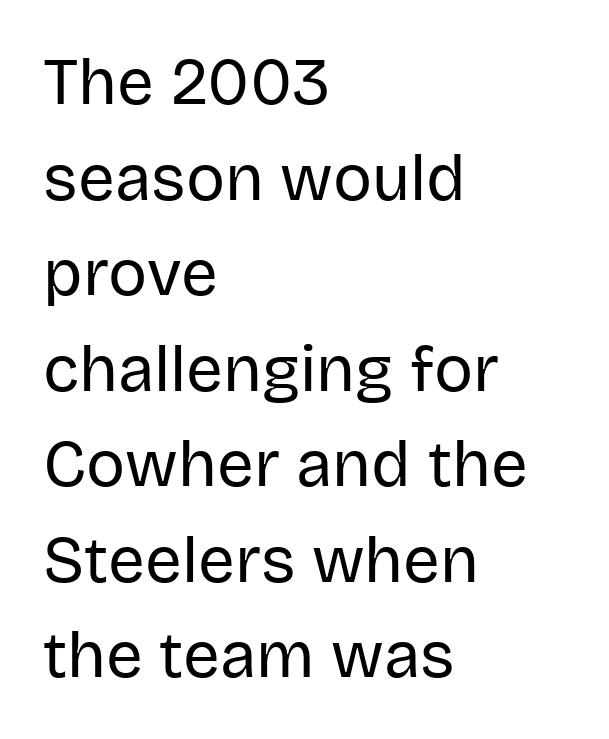
In terms of leading, this rendering sits right in the middle. Check the space under the baseline: it is left empty. Nothing heavy about these letters — not bold at all. The passage is arranged the way most books set body copy — flush left.
